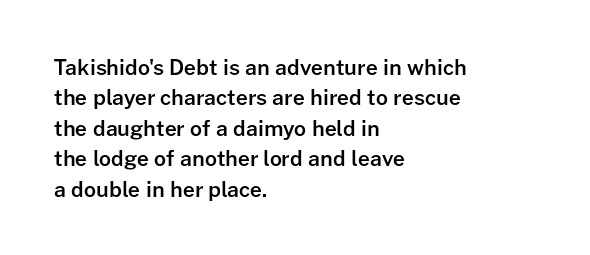
{"italic": "no", "bold": "semi", "underline": "no", "align": "left", "line_spacing": "normal", "line_spacing_ratio": 1.45, "letter_spacing": "normal", "letter_spacing_em": 0.0, "glyph_px": 21}
